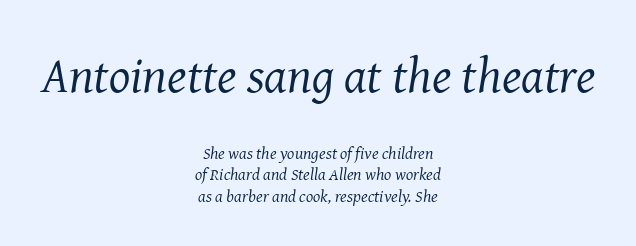
{"serif": "yes", "italic": "yes", "lean": "right", "slant_degrees": 8, "bold": "no", "weight": "regular", "width": "normal", "stroke_contrast": "medium", "x_height": "medium", "monospaced": "no", "underline": "no", "align": "center", "line_spacing": "normal", "line_spacing_ratio": 1.26, "letter_spacing": "normal", "letter_spacing_em": 0.0, "larger_block": "first", "size_ratio": 2.94, "glyph_px": 50}
